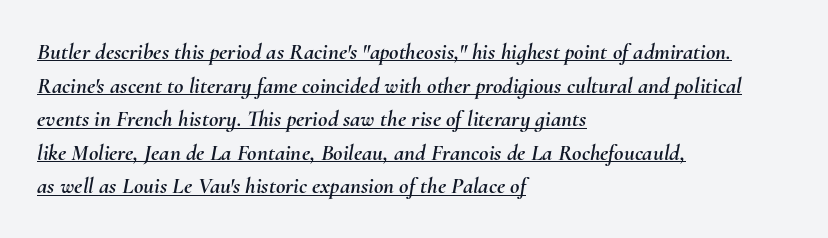
Q: Is the text italic (slanted)? A: Yes, it leans right by about 10 degrees.
Q: Is the text underlined? A: Yes.
Q: How is the paragraph aligned? A: Left-aligned.
Q: Is the spacing between letters normal or unusually wide? A: Normal.
Q: Is the spacing between lines tight, normal or loose? A: Normal.
